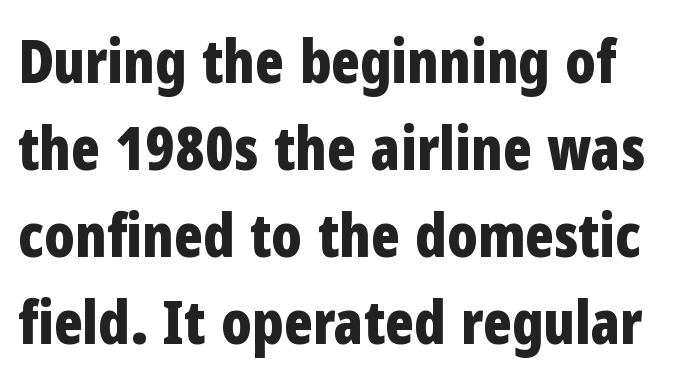
The image shows 60 px bold, condensed sans-serif type, upright; set normal line spacing (1.45x), normal letter spacing, not underlined; low stroke contrast and a medium x-height.
